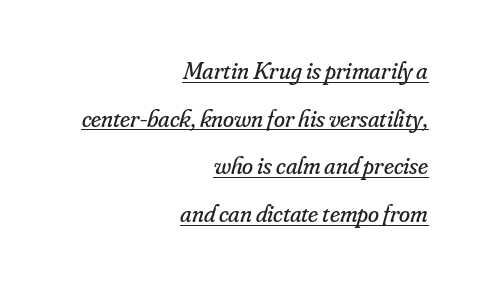
The image shows 25 px text type, italic (leaning right); set right-aligned, loose line spacing (1.91x), normal letter spacing, underlined.
